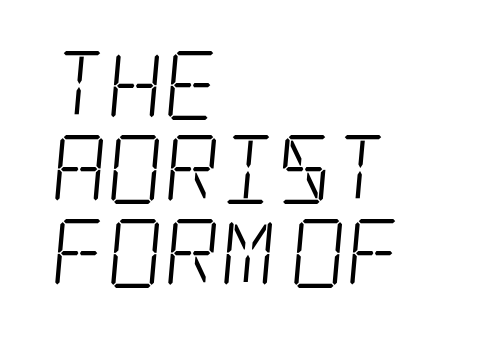
{"serif": "yes", "bold": "no", "weight": "light", "width": "condensed", "stroke_contrast": "low", "x_height": "large", "underline": "no", "align": "left", "line_spacing_ratio": 1.22, "letter_spacing": "normal", "letter_spacing_em": 0.0, "glyph_px": 69}
